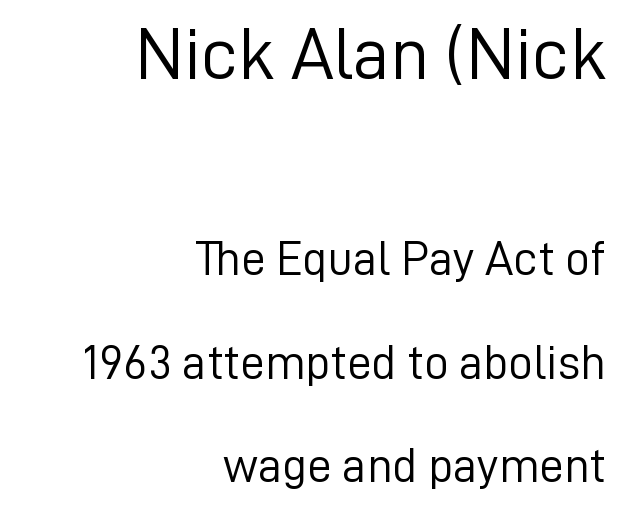
The image shows 74 px light sans-serif type, upright; set right-aligned, loose line spacing (2.11x), normal letter spacing, not underlined; the first (top) block is 1.51x larger; low stroke contrast and a medium x-height.
